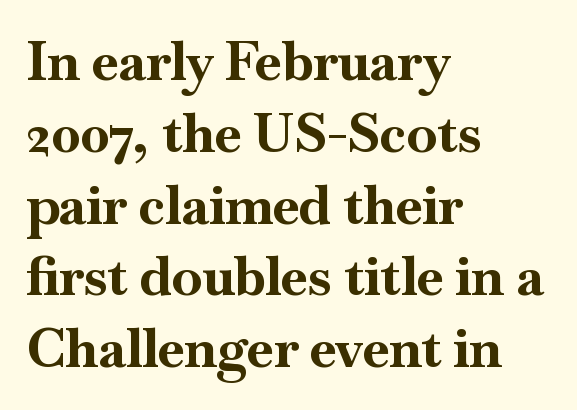
{"serif": "yes", "italic": "no", "bold": "yes", "weight": "bold", "width": "normal", "stroke_contrast": "high", "x_height": "small", "monospaced": "no", "underline": "no", "align": "left", "line_spacing": "normal", "line_spacing_ratio": 1.33, "letter_spacing": "normal", "letter_spacing_em": 0.0, "glyph_px": 54}
